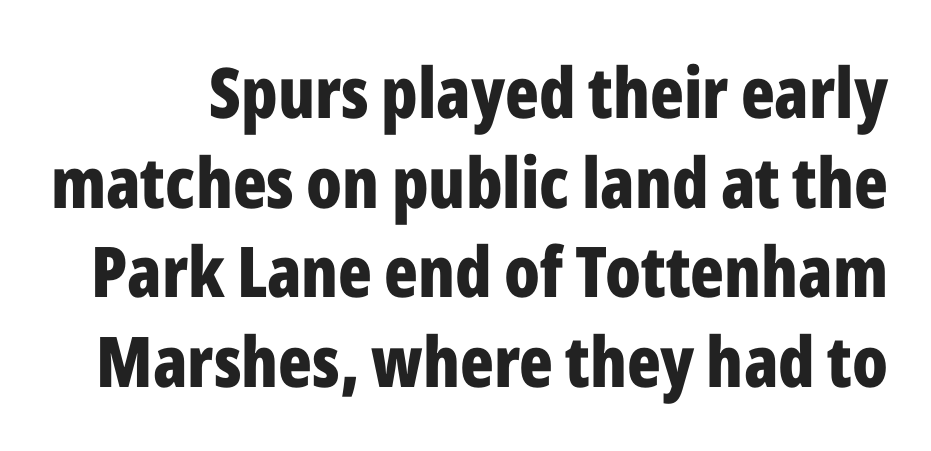
One glance says typical: line gaps are just what's usual. Is this a fixed-width face? No — the glyphs have proportional, varying widths. Upright lettering throughout. Weight check: bold — yes, fully. In terms of letterform style, serifs are entirely absent.
